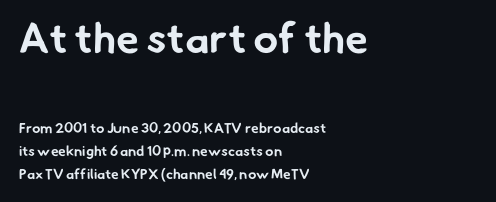
{"serif": "no", "bold": "yes", "weight": "bold", "width": "normal", "stroke_contrast": "low", "x_height": "small", "monospaced": "no", "underline": "no", "align": "left", "line_spacing": "normal", "line_spacing_ratio": 1.64, "letter_spacing": "normal", "letter_spacing_em": 0.0, "larger_block": "first", "size_ratio": 3.0, "glyph_px": 42}
